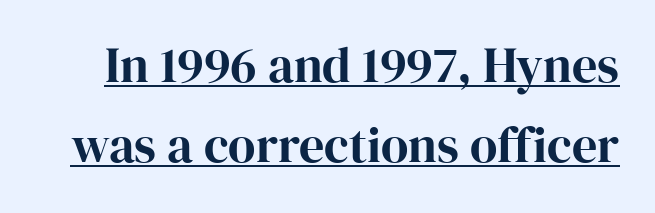
{"serif": "yes", "italic": "no", "width": "normal", "stroke_contrast": "high", "x_height": "medium", "monospaced": "no", "underline": "yes", "line_spacing": "normal", "line_spacing_ratio": 1.61, "letter_spacing": "normal", "letter_spacing_em": 0.0, "glyph_px": 50}
